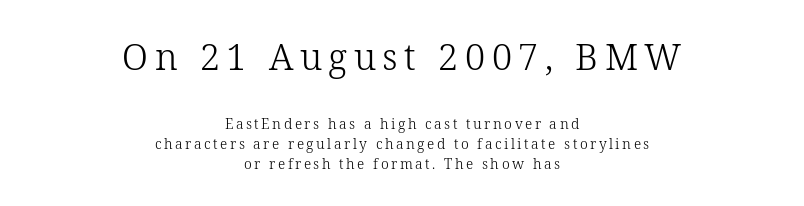
This rendering features lettering with no underline. Centered paragraph, ragged on both sides. Summary of weight: not heavy and not bold. Between these two stacked blocks, the higher one wins on size. Characters remain perfectly vertical along every line.
